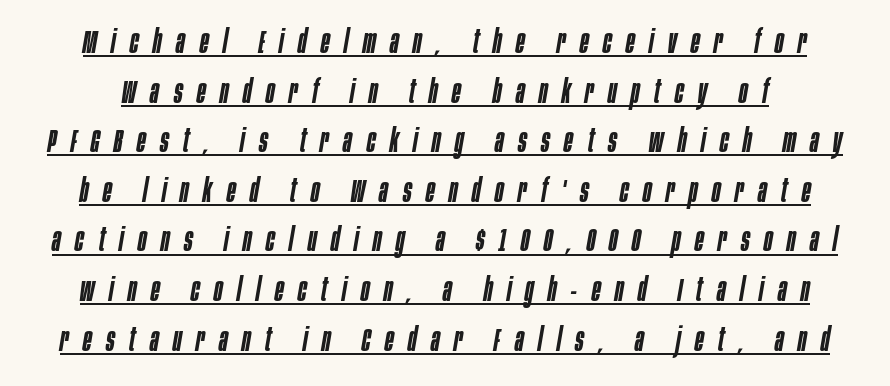
The image shows 32 px semibold, condensed type, italic (leaning right); set normal line spacing (1.55x), unusually wide letter spacing (+0.45 em), underlined; low stroke contrast and a large x-height.
